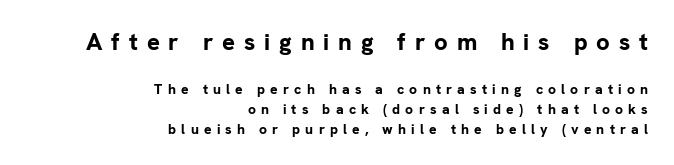
The image shows 24 px bold type, upright; set right-aligned, normal line spacing (1.43x), unusually wide letter spacing (+0.37 em), not underlined; the first (top) block is 1.71x larger.
